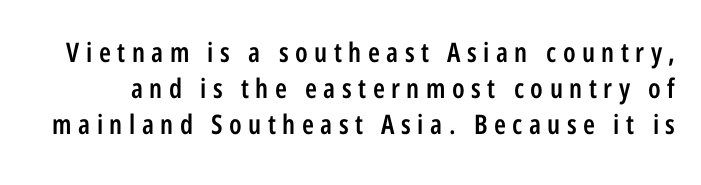
{"italic": "no", "bold": "semi", "underline": "no", "line_spacing": "normal", "line_spacing_ratio": 1.34, "letter_spacing": "wide", "letter_spacing_em": 0.24, "glyph_px": 27}
